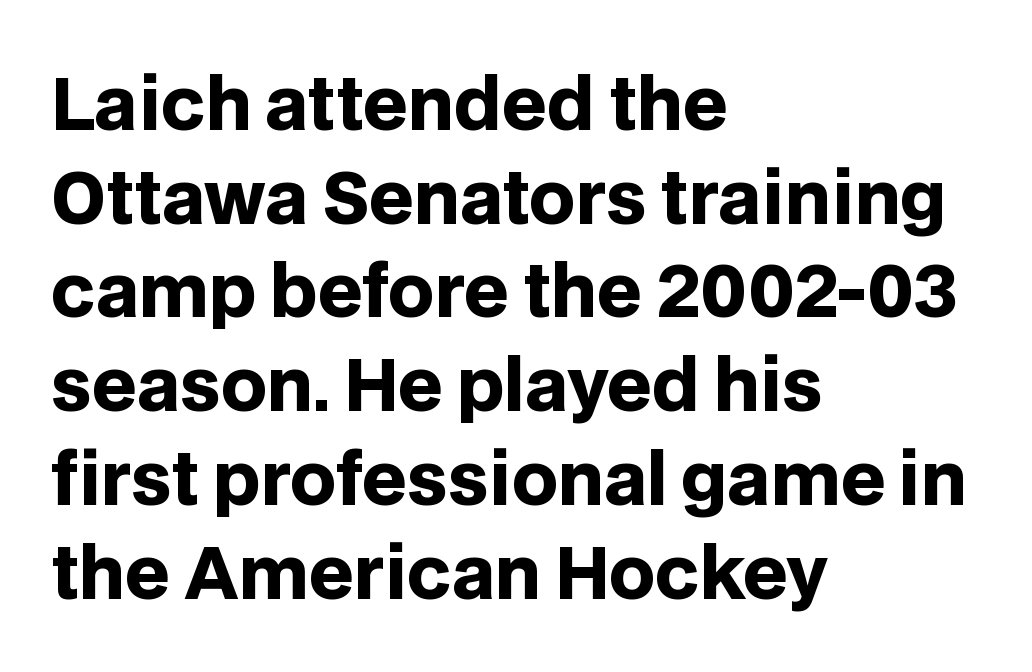
The image shows 71 px heavy sans-serif type, upright; set left-aligned, normal line spacing (1.32x), normal letter spacing, not underlined; low stroke contrast and a large x-height.
